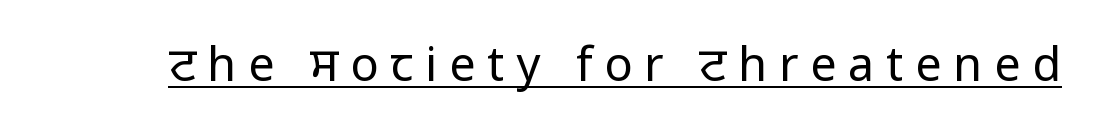
{"serif": "no", "italic": "no", "bold": "no", "weight": "regular", "width": "normal", "stroke_contrast": "low", "x_height": "medium", "monospaced": "no", "underline": "yes", "letter_spacing": "wide", "letter_spacing_em": 0.25, "glyph_px": 47}
